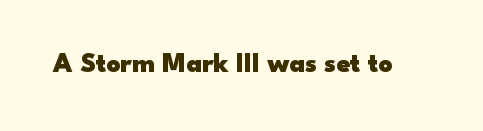
{"italic": "no", "bold": "yes", "underline": "no", "letter_spacing": "normal", "letter_spacing_em": 0.0, "glyph_px": 27}
